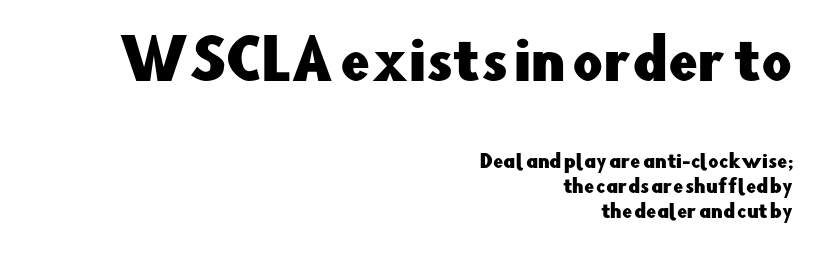
{"serif": "no", "italic": "no", "width": "normal", "stroke_contrast": "low", "x_height": "small", "monospaced": "no", "underline": "no", "align": "right", "line_spacing": "normal", "line_spacing_ratio": 1.39, "letter_spacing": "normal", "letter_spacing_em": 0.0, "larger_block": "first", "size_ratio": 2.94, "glyph_px": 53}
